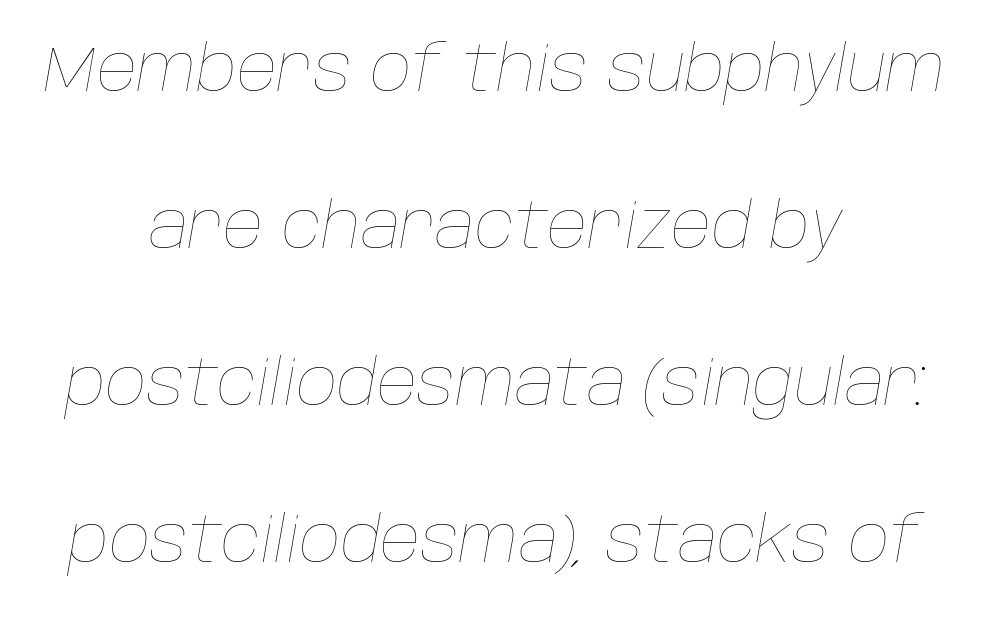
The image shows 63 px thin type, italic (leaning right); set centered, loose line spacing (2.49x), normal letter spacing, not underlined; low stroke contrast and a large x-height.
